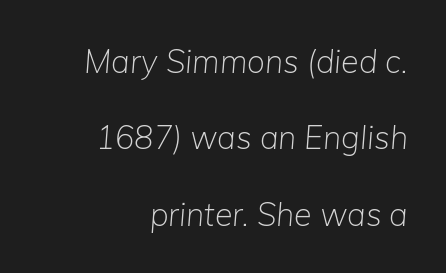
The image shows 32 px light type, italic (leaning right); set right-aligned, loose line spacing (2.39x), normal letter spacing, not underlined; low stroke contrast and a medium x-height.
